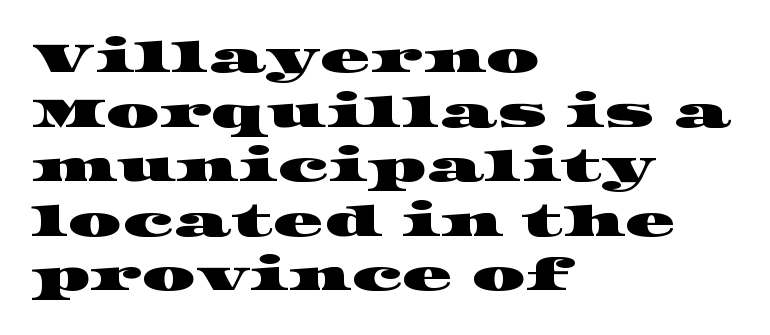
Leftover space on each line is placed entirely after the last word. Here the designer chose a conventional face with non-uniform glyph widths. Regarding serifs, this sample has them. Letter spacing: default.
